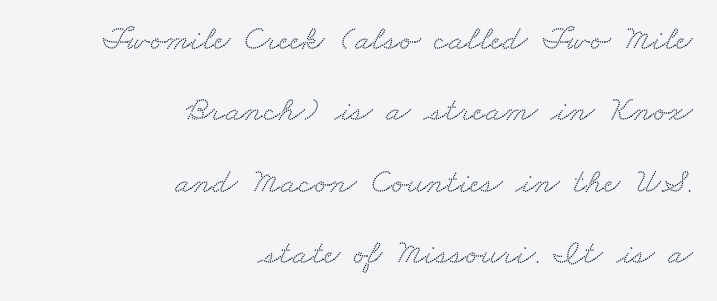
The block of text is sparse from top to bottom, with ample space between rows. How are the letters spaced? Ordinarily, with no added tracking. Right-aligned paragraph, ragged on the left. Spacing verdict: proportional, widths tailored to each character. Descender tails drop into unmarked territory.
